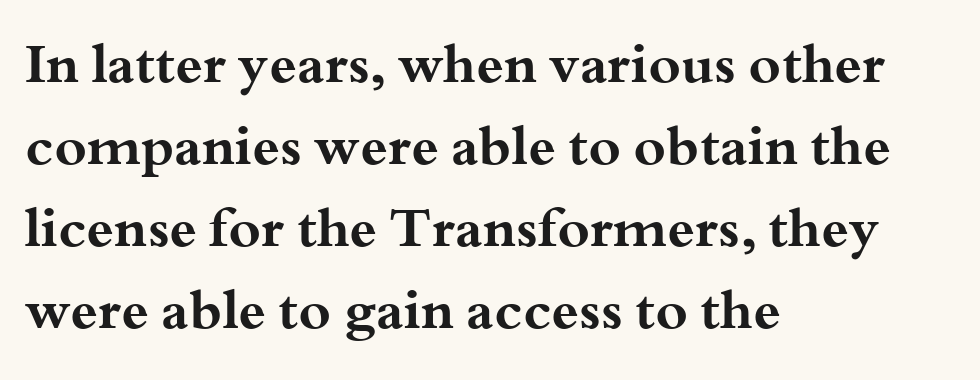
The image shows 55 px bold, wide serif type, upright; set left-aligned, normal line spacing (1.49x), normal letter spacing, not underlined; medium stroke contrast and a small x-height.
